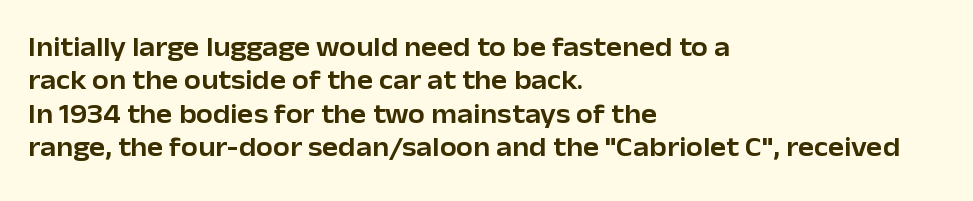
The image shows 27 px text type, upright; set left-aligned, line spacing 1.24x, normal letter spacing, not underlined.
